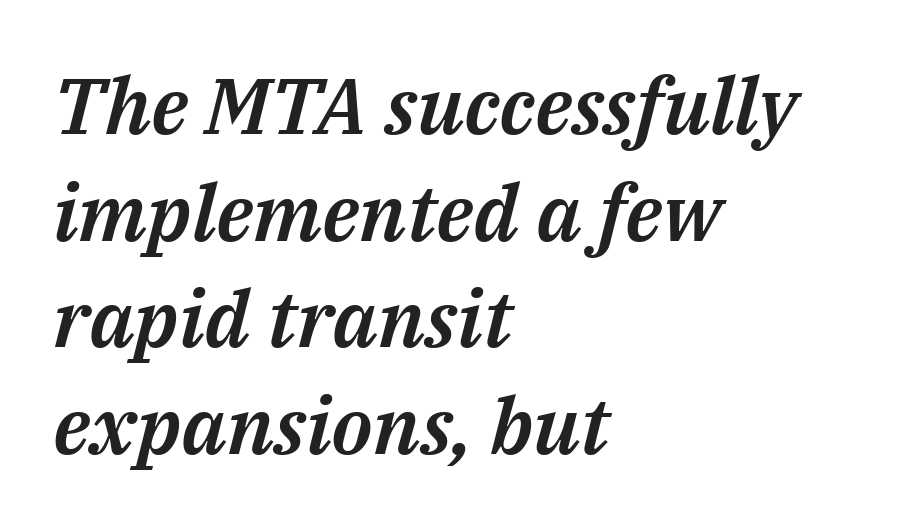
Q: Is the text italic (slanted)? A: Yes, it leans right by about 14 degrees.
Q: Is the text underlined? A: No.
Q: How is the paragraph aligned? A: Left-aligned.
Q: Is the spacing between letters normal or unusually wide? A: Normal.
Q: Is the spacing between lines tight, normal or loose? A: Normal.
Q: Width (condensed, normal, or wide)? A: Normal.
Q: Stroke contrast? A: Medium.
Q: x-height? A: Medium.
Q: Monospaced? A: No.
